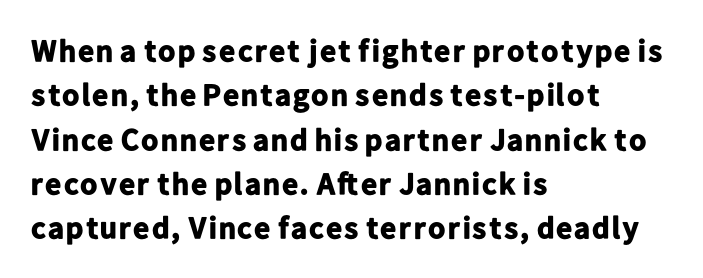
{"serif": "no", "italic": "no", "bold": "yes", "weight": "bold", "width": "normal", "stroke_contrast": "low", "x_height": "medium", "monospaced": "no", "underline": "no", "align": "left", "line_spacing": "normal", "line_spacing_ratio": 1.43, "letter_spacing": "normal", "letter_spacing_em": 0.0, "glyph_px": 31}
